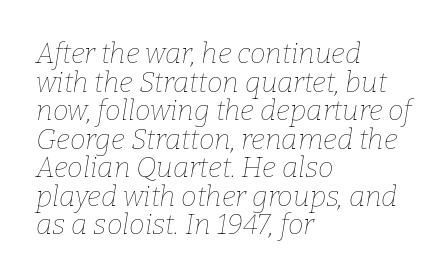
Q: Is the text bold? A: No.
Q: Is the text italic (slanted)? A: Yes, it leans right by about 9 degrees.
Q: Is the text underlined? A: No.
Q: How is the paragraph aligned? A: Left-aligned.
Q: Is the spacing between letters normal or unusually wide? A: Normal.
Q: Is the spacing between lines tight, normal or loose? A: Tight.
Q: Width (condensed, normal, or wide)? A: Normal.
Q: Stroke contrast? A: Low.
Q: x-height? A: Medium.
Q: Monospaced? A: No.
